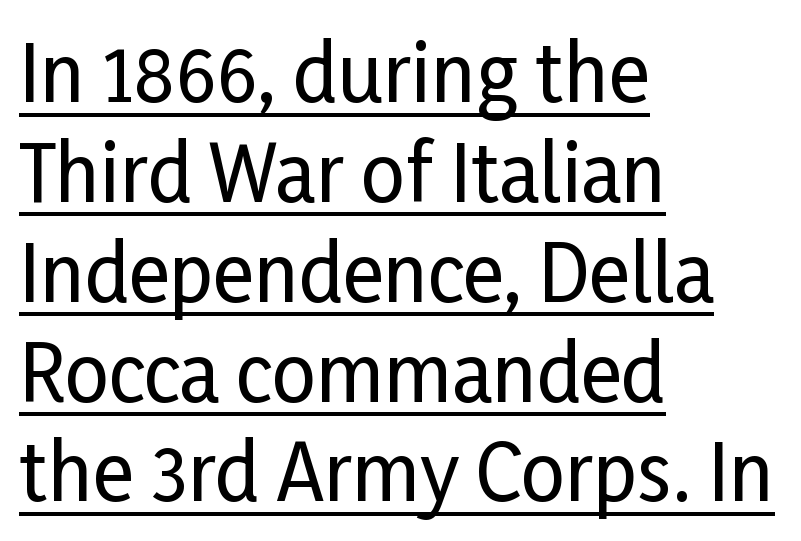
{"serif": "no", "italic": "no", "width": "condensed", "stroke_contrast": "low", "x_height": "medium", "monospaced": "no", "underline": "yes", "align": "left", "line_spacing": "normal", "line_spacing_ratio": 1.28, "letter_spacing": "normal", "letter_spacing_em": 0.0, "glyph_px": 78}
